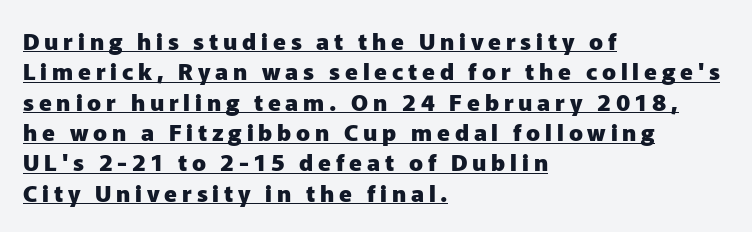
The image shows 23 px bold type, upright; set left-aligned, normal line spacing (1.32x), unusually wide letter spacing (+0.21 em), underlined.
